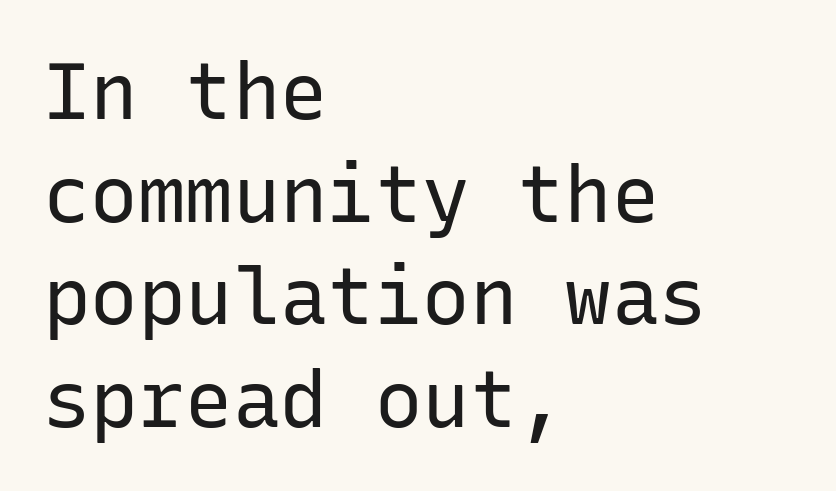
Q: Is the text bold? A: No.
Q: Is the text italic (slanted)? A: No, it is upright.
Q: Is the typeface a serif or a sans-serif typeface? A: Sans-serif.
Q: Is the text underlined? A: No.
Q: How is the paragraph aligned? A: Left-aligned.
Q: Is the spacing between letters normal or unusually wide? A: Normal.
Q: Is the spacing between lines tight, normal or loose? A: Normal.
Q: Width (condensed, normal, or wide)? A: Normal.
Q: Stroke contrast? A: Low.
Q: x-height? A: Medium.
Q: Monospaced? A: Yes.
